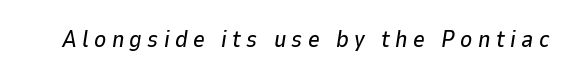
The image shows 23 px text type, italic (leaning right); set unusually wide letter spacing (+0.23 em), not underlined.
